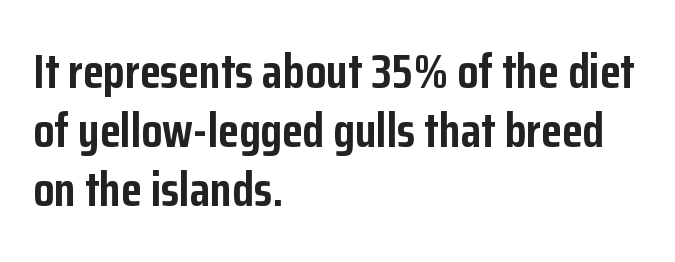
Q: Is the text bold? A: Yes.
Q: Is the text italic (slanted)? A: No, it is upright.
Q: Is the typeface a serif or a sans-serif typeface? A: Sans-serif.
Q: Is the text underlined? A: No.
Q: How is the paragraph aligned? A: Left-aligned.
Q: Is the spacing between letters normal or unusually wide? A: Normal.
Q: Width (condensed, normal, or wide)? A: Condensed.
Q: Stroke contrast? A: Low.
Q: x-height? A: Medium.
Q: Monospaced? A: No.
